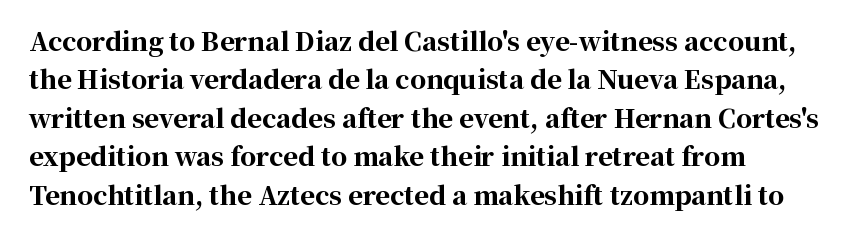
Q: Is the text bold? A: Yes.
Q: Is the text italic (slanted)? A: No, it is upright.
Q: Is the text underlined? A: No.
Q: Is the spacing between letters normal or unusually wide? A: Normal.
Q: Is the spacing between lines tight, normal or loose? A: Normal.
